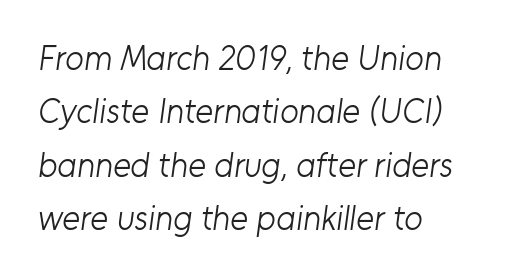
Check the space under the baseline: it is left empty. Observe the ordinary spacing: letters are neighbours, not strangers. Look at the bottom of the vertical strokes: they stop flat, with no serifs. Is the type heavy? It reads as light-to-regular instead. The paragraph has a hard left edge and a soft right edge.
